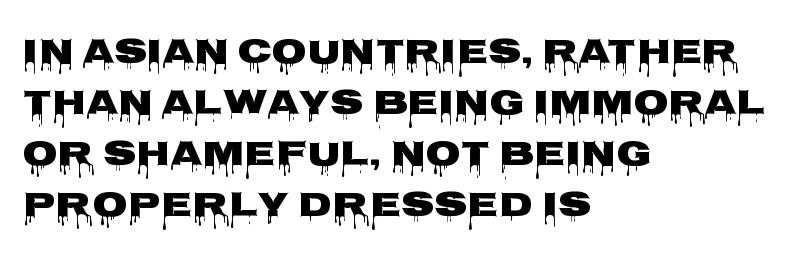
{"serif": "no", "italic": "no", "width": "wide", "stroke_contrast": "low", "x_height": "large", "monospaced": "no", "underline": "no", "align": "left", "line_spacing": "normal", "line_spacing_ratio": 1.42, "letter_spacing": "normal", "letter_spacing_em": 0.0, "glyph_px": 36}
